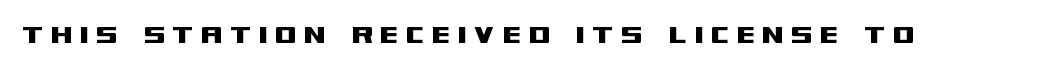
The image shows 31 px wide sans-serif type, upright; set unusually wide letter spacing (+0.23 em), not underlined; medium stroke contrast and a large x-height.
